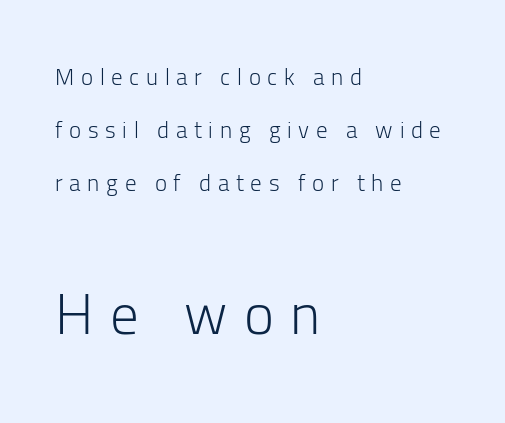
The image shows 57 px light sans-serif type, upright; set left-aligned, loose line spacing (2.3x), unusually wide letter spacing (+0.29 em), not underlined; the second (bottom) block is 2.48x larger; low stroke contrast and a medium x-height.
